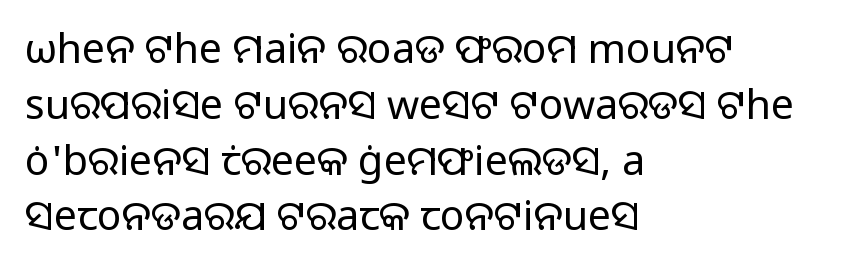
The image shows 41 px regular-weight sans-serif type, upright; set left-aligned, normal line spacing (1.36x), normal letter spacing, not underlined; low stroke contrast and a medium x-height.
